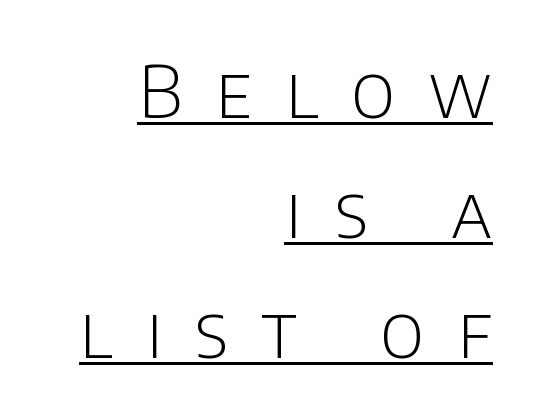
{"serif": "no", "italic": "no", "bold": "no", "weight": "light", "width": "normal", "stroke_contrast": "low", "x_height": "large", "monospaced": "no", "underline": "yes", "align": "right", "line_spacing": "normal", "line_spacing_ratio": 1.67, "letter_spacing": "wide", "letter_spacing_em": 0.46, "glyph_px": 72}
